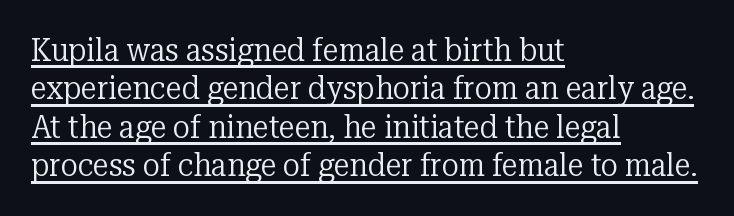
Does the type have serifs? Yes, each stem ends in a small foot. The strokes are not fattened; the text isn't bold. Looks like regular typesetting: each glyph gets only the width it needs. This rendering features underlined lettering.
